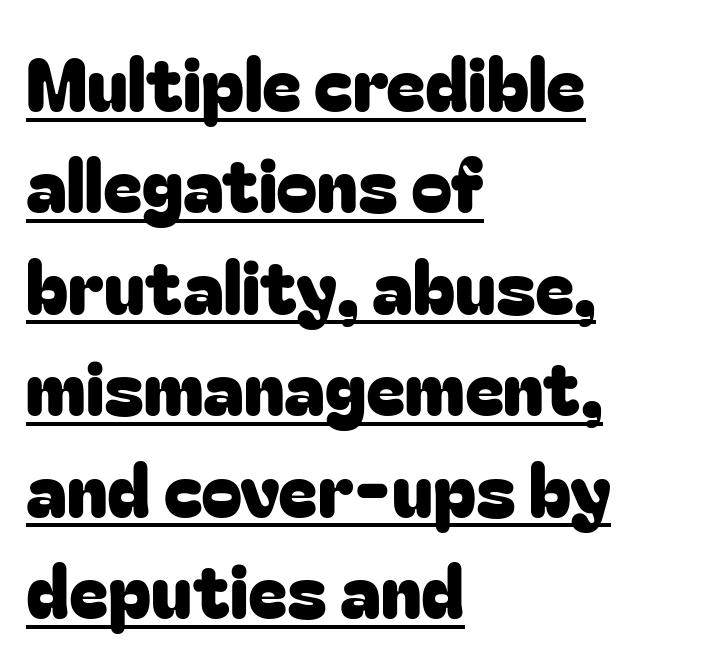
Q: Is the text italic (slanted)? A: No, it is upright.
Q: Is the typeface a serif or a sans-serif typeface? A: Sans-serif.
Q: Is the text underlined? A: Yes.
Q: How is the paragraph aligned? A: Left-aligned.
Q: Is the spacing between letters normal or unusually wide? A: Normal.
Q: Is the spacing between lines tight, normal or loose? A: Normal.
Q: Width (condensed, normal, or wide)? A: Normal.
Q: Stroke contrast? A: Low.
Q: x-height? A: Medium.
Q: Monospaced? A: No.
